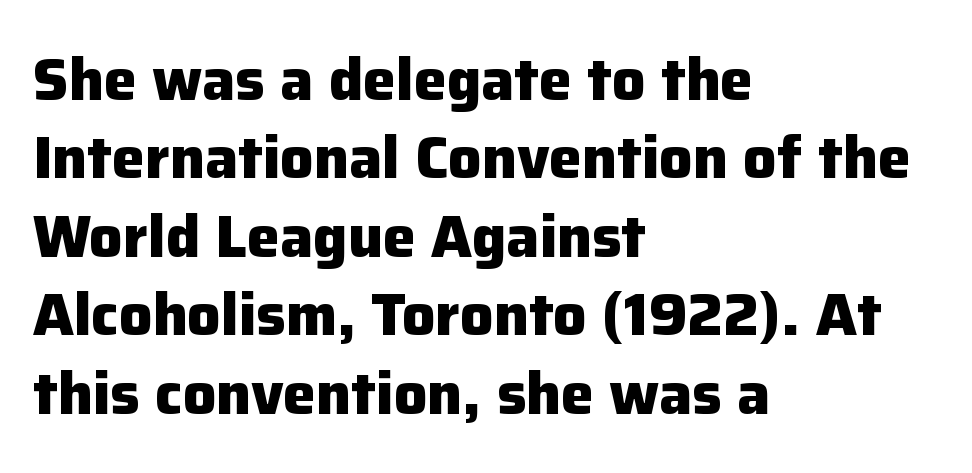
A typesetter would call this leading conventional body-copy spacing. Check the space under the baseline: it is left empty. The tracking reads as untouched default to a designer's eye. The rendering uses natural spacing where letterforms have individual widths. The rendering anchors every line to the left-hand side.
